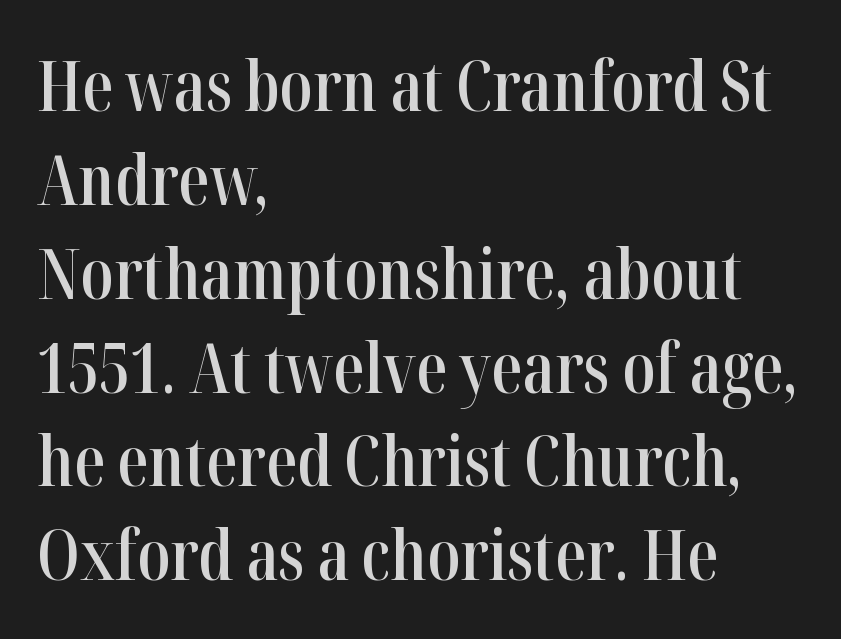
The image shows 69 px semibold, condensed serif type, upright; set left-aligned, normal line spacing (1.36x), normal letter spacing, not underlined; high stroke contrast and a medium x-height.
